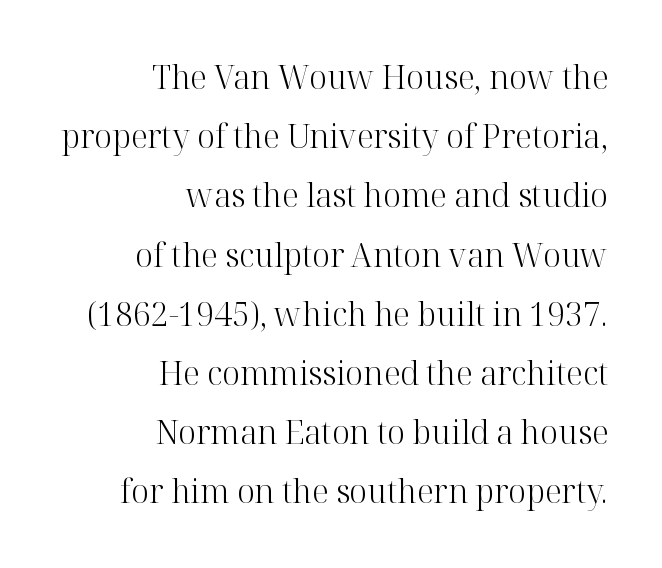
Q: Is the text bold? A: No.
Q: Is the text italic (slanted)? A: No, it is upright.
Q: Is the typeface a serif or a sans-serif typeface? A: Serif.
Q: Is the text underlined? A: No.
Q: How is the paragraph aligned? A: Right-aligned.
Q: Is the spacing between letters normal or unusually wide? A: Normal.
Q: Width (condensed, normal, or wide)? A: Normal.
Q: Stroke contrast? A: High.
Q: x-height? A: Medium.
Q: Monospaced? A: No.
